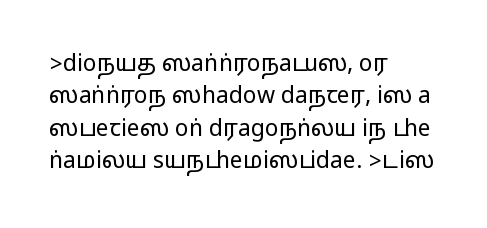
Rule under the text: the space is simply empty. Glyph-to-glyph distance matches everyday printed text. This block has exactly the height ordinary leading produces. Every character sits straight up, as roman type does. Teacher's note: observe the even left margin — that is flush-left alignment.
